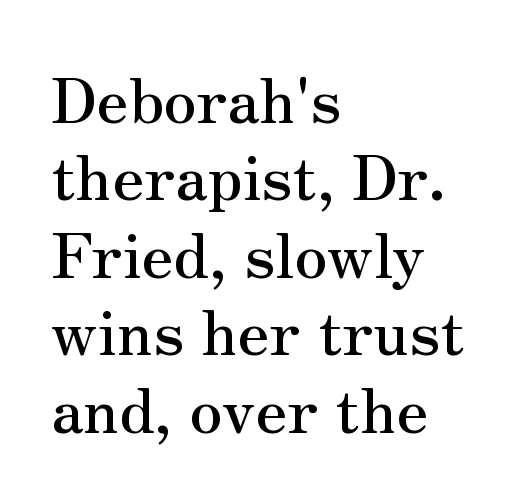
Q: Is the text italic (slanted)? A: No, it is upright.
Q: Is the typeface a serif or a sans-serif typeface? A: Serif.
Q: Is the text underlined? A: No.
Q: How is the paragraph aligned? A: Left-aligned.
Q: Is the spacing between letters normal or unusually wide? A: Normal.
Q: Is the spacing between lines tight, normal or loose? A: Normal.
Q: Width (condensed, normal, or wide)? A: Normal.
Q: Stroke contrast? A: Medium.
Q: x-height? A: Small.
Q: Monospaced? A: No.
